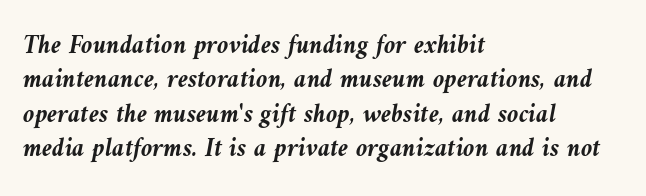
The image shows 26 px bold type, italic (leaning left); set left-aligned, normal line spacing (1.32x), normal letter spacing, not underlined.
